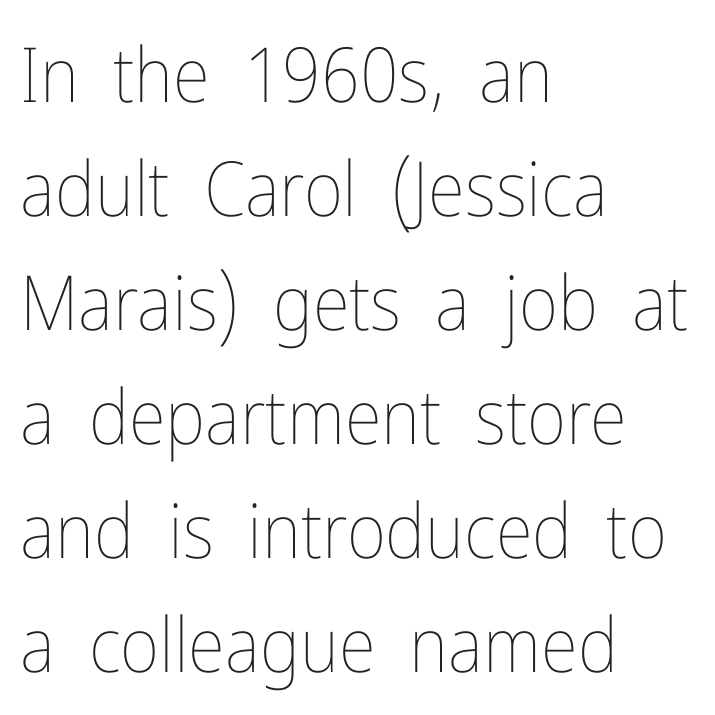
Q: Is the text bold? A: No.
Q: Is the text italic (slanted)? A: No, it is upright.
Q: Is the text underlined? A: No.
Q: How is the paragraph aligned? A: Left-aligned.
Q: Is the spacing between letters normal or unusually wide? A: Normal.
Q: Is the spacing between lines tight, normal or loose? A: Normal.
Q: Width (condensed, normal, or wide)? A: Condensed.
Q: Stroke contrast? A: Low.
Q: x-height? A: Medium.
Q: Monospaced? A: No.
